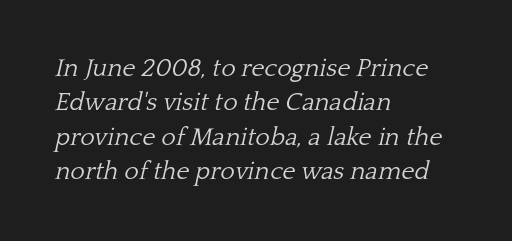
Q: Is the text bold? A: No.
Q: Is the text italic (slanted)? A: Yes, it leans right by about 13 degrees.
Q: Is the text underlined? A: No.
Q: How is the paragraph aligned? A: Left-aligned.
Q: Is the spacing between letters normal or unusually wide? A: Normal.
Q: Is the spacing between lines tight, normal or loose? A: Normal.
